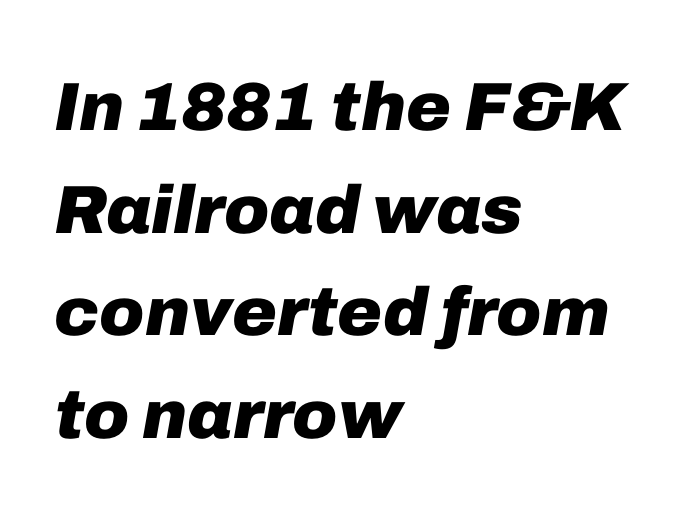
Q: Is the text bold? A: Yes.
Q: Is the text italic (slanted)? A: Yes, it leans right by about 10 degrees.
Q: Is the text underlined? A: No.
Q: How is the paragraph aligned? A: Left-aligned.
Q: Is the spacing between letters normal or unusually wide? A: Normal.
Q: Is the spacing between lines tight, normal or loose? A: Normal.
Q: Width (condensed, normal, or wide)? A: Normal.
Q: Stroke contrast? A: Low.
Q: x-height? A: Medium.
Q: Monospaced? A: No.
